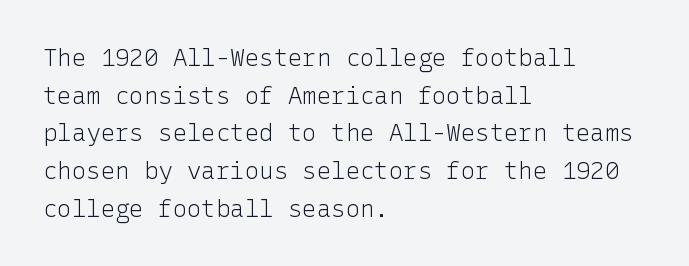
The image shows 24 px text type, upright; set left-aligned, normal line spacing (1.57x), normal letter spacing, not underlined.
